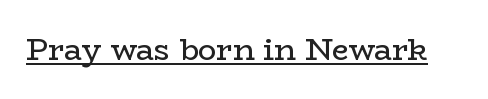
The image shows 30 px regular-weight, wide serif type, upright; set normal letter spacing, underlined; low stroke contrast and a medium x-height.
